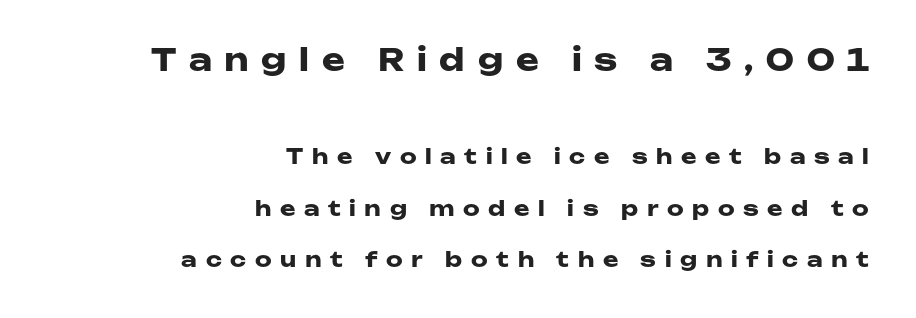
Any mark beneath the type? The region is blank. A student would notice the top passage is typeset larger than what follows. The typeface chosen for these lines omits serifs. The font is running at its bold setting. The rendering anchors every line to the right-hand side.
